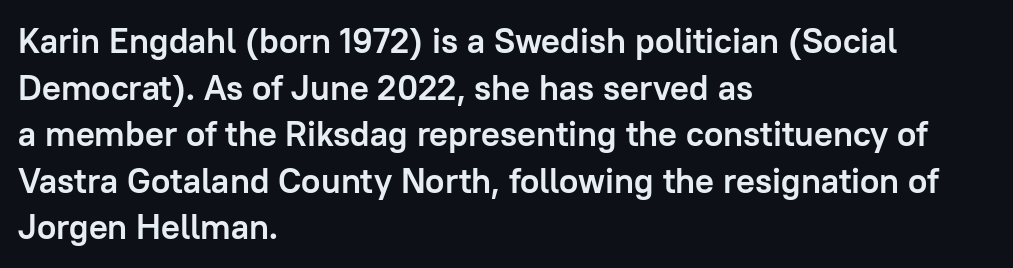
The image shows 35 px semibold sans-serif type, upright; set left-aligned, normal line spacing (1.33x), normal letter spacing, not underlined; low stroke contrast and a medium x-height.
